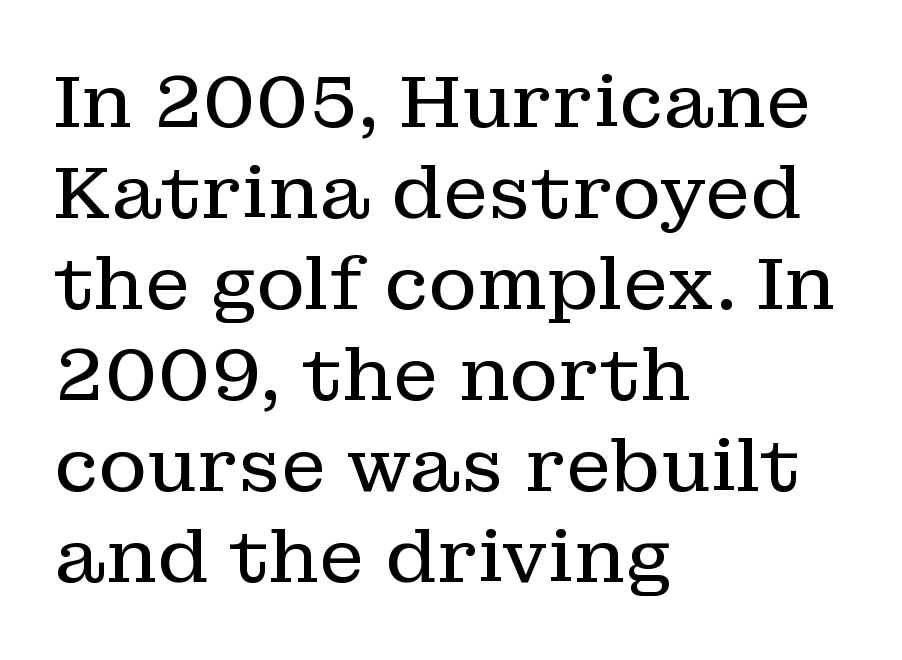
Q: Is the text bold? A: No.
Q: Is the text italic (slanted)? A: No, it is upright.
Q: Is the typeface a serif or a sans-serif typeface? A: Serif.
Q: Is the text underlined? A: No.
Q: How is the paragraph aligned? A: Left-aligned.
Q: Is the spacing between letters normal or unusually wide? A: Normal.
Q: Width (condensed, normal, or wide)? A: Normal.
Q: Stroke contrast? A: Low.
Q: x-height? A: Medium.
Q: Monospaced? A: No.
